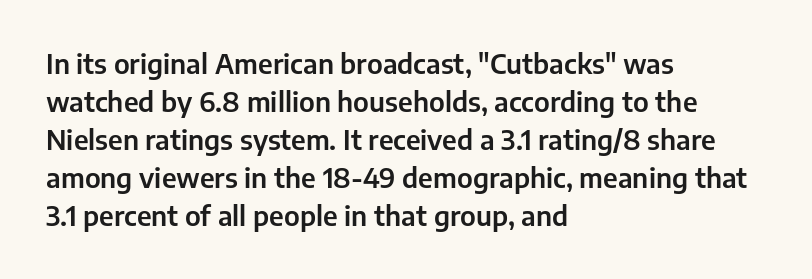
Every stem runs plumb, perpendicular to the baseline. No extra tracking has been applied to these lines. Students, observe: this is what conventionally led text looks like. The rendering anchors every line to the left-hand side. Just letters on the line, the space beneath them empty.
